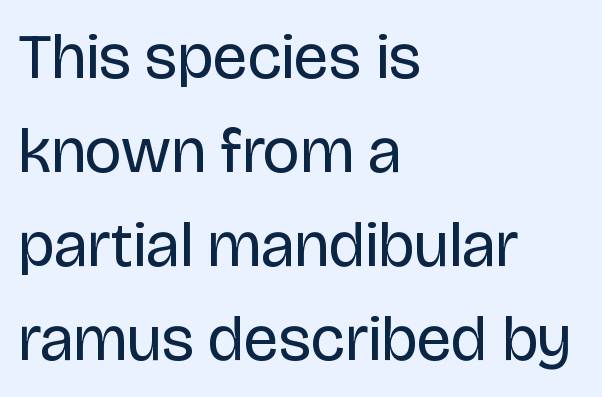
The letters look calm and open, with moderate or lighter stems. Underline: absent. If you drew a line through each stem, it would be perfectly vertical. No feet cap the strokes, marking this as sans-serif type. The paragraph has a hard left edge and a soft right edge.
